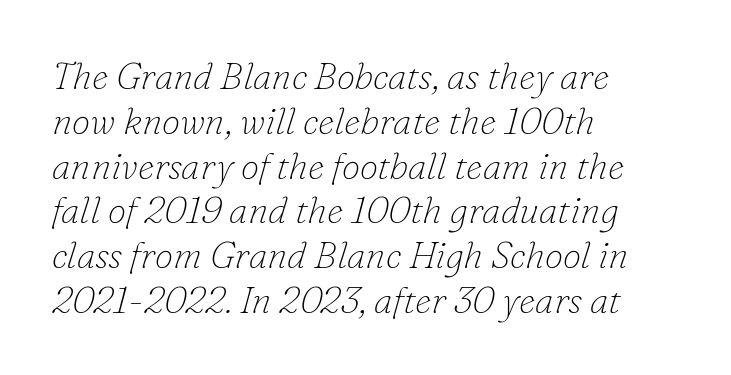
These lines are rendered in a variable-pitch font. Which margin do the lines hug? The left one — the right edge is uneven. If you drew a line through each stem, it would be angled. A bare baseline throughout the passage.
